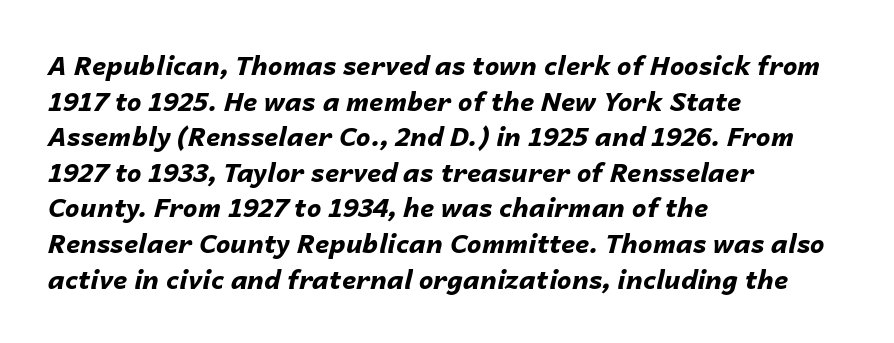
Q: Is the text bold? A: Yes.
Q: Is the text italic (slanted)? A: Yes, it leans right by about 14 degrees.
Q: Is the text underlined? A: No.
Q: How is the paragraph aligned? A: Left-aligned.
Q: Is the spacing between letters normal or unusually wide? A: Normal.
Q: Is the spacing between lines tight, normal or loose? A: Normal.
